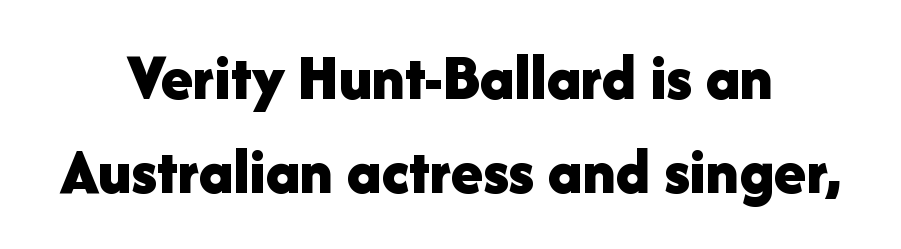
The image shows 66 px bold sans-serif type, upright; set centered, normal line spacing (1.43x), normal letter spacing, not underlined; low stroke contrast and a medium x-height.
